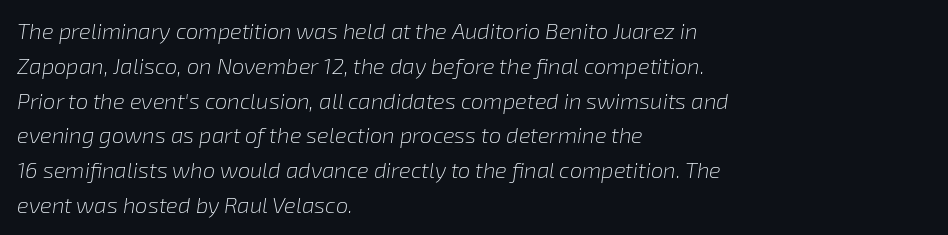
The text carries the slant typical of an italic or oblique font. The compositor pushed each line to the left boundary. The foot of each line stays bare and open. The weight would be labelled regular, book, light, or lighter still. What's the leading like? Ordinary, nothing unusual.
